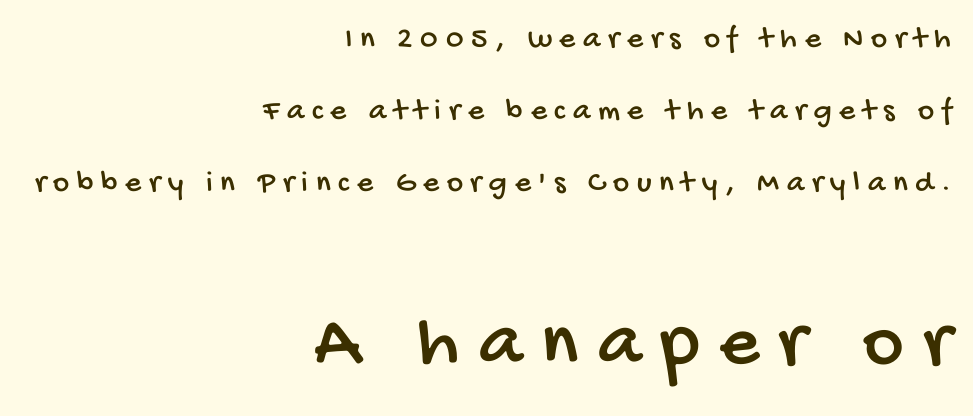
Q: Is the typeface a serif or a sans-serif typeface? A: Sans-serif.
Q: Is the text underlined? A: No.
Q: How is the paragraph aligned? A: Right-aligned.
Q: Is the spacing between letters normal or unusually wide? A: Unusually wide.
Q: Is the spacing between lines tight, normal or loose? A: Loose.
Q: Which block of text is set in a larger size, the first (top) or the second (bottom)? A: The second (bottom) one.
Q: Width (condensed, normal, or wide)? A: Condensed.
Q: Stroke contrast? A: Low.
Q: x-height? A: Large.
Q: Monospaced? A: No.
